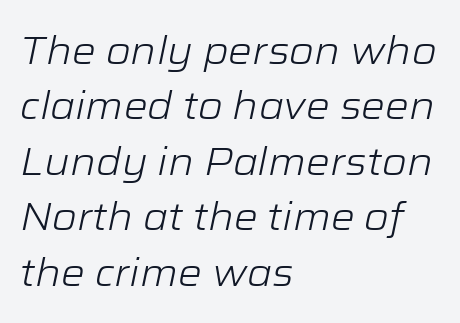
Ink coverage per letter is moderate at most. Observe the lean: these are italic letterforms. The paragraph shown leans on its left margin. The rendering uses a moderate line-height, typical for paragraphs. Here the designer chose a conventional face with non-uniform glyph widths.
